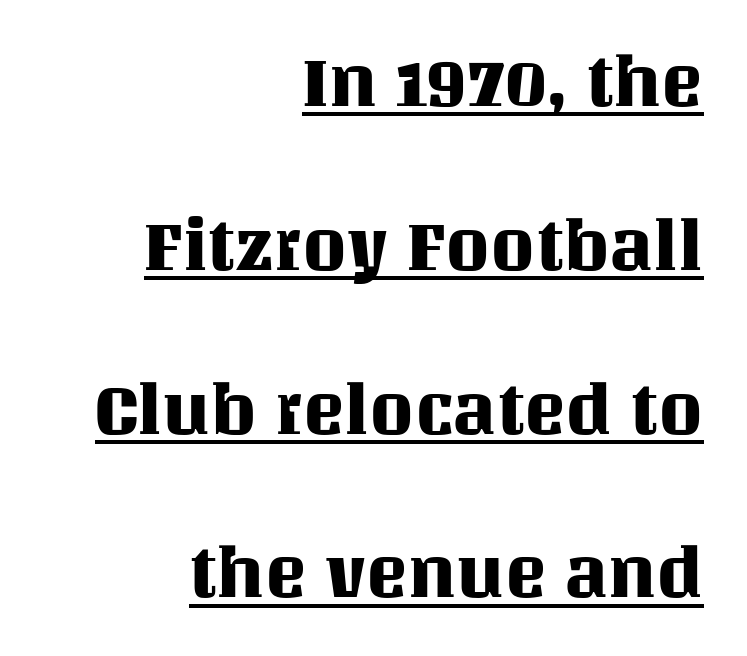
Designer's note — italics off, roman on. These lines stand farther apart than default settings would place them. Has an underline been added? It has. If you drew a ruler down the right edge, every line would touch it. Students, note that the glyphs here touch the page at normal intervals.
